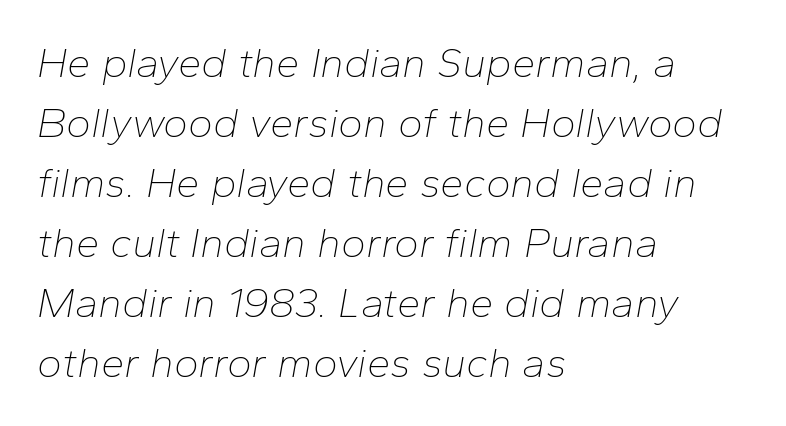
Does the leading feel generous? No, just average. Summary of weight: not heavy and not bold. Lines of text with bare space underneath. The ragged edge is on the right, which tells us the setting is flush left. Short note: letters normally spaced.
